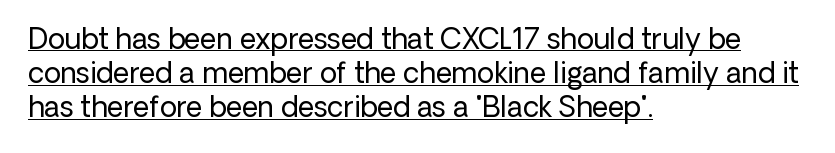
Q: Is the text bold? A: No.
Q: Is the text italic (slanted)? A: No, it is upright.
Q: Is the typeface a serif or a sans-serif typeface? A: Sans-serif.
Q: Is the text underlined? A: Yes.
Q: How is the paragraph aligned? A: Left-aligned.
Q: Is the spacing between letters normal or unusually wide? A: Normal.
Q: Width (condensed, normal, or wide)? A: Normal.
Q: Stroke contrast? A: Low.
Q: x-height? A: Medium.
Q: Monospaced? A: No.
